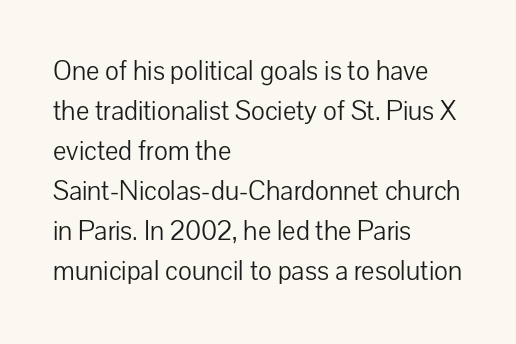
{"serif": "no", "italic": "no", "bold": "no", "weight": "light", "width": "normal", "stroke_contrast": "low", "x_height": "medium", "monospaced": "no", "underline": "no", "align": "left", "line_spacing": "normal", "line_spacing_ratio": 1.43, "letter_spacing": "normal", "letter_spacing_em": 0.0, "glyph_px": 28}
